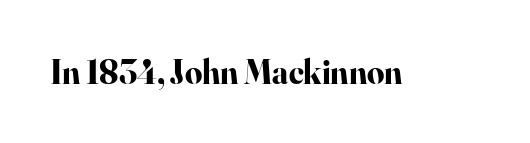
Unlike italic type, these characters show no tilt at all. Old-style or modern, the face here clearly has serifs. This sample uses plain, unmodified letter spacing. These words are printed bold, with thick strokes throughout. Descender tails drop into unmarked territory.
